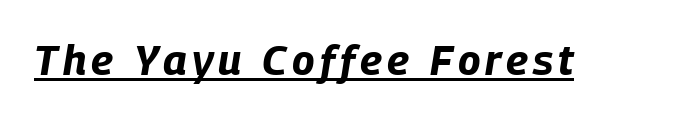
Students, observe the line beneath the letters — that is underlining. What weight is shown? A full bold with thick strokes. Is this a fixed-width face? No — the glyphs have proportional, varying widths. Posture: slanted.
